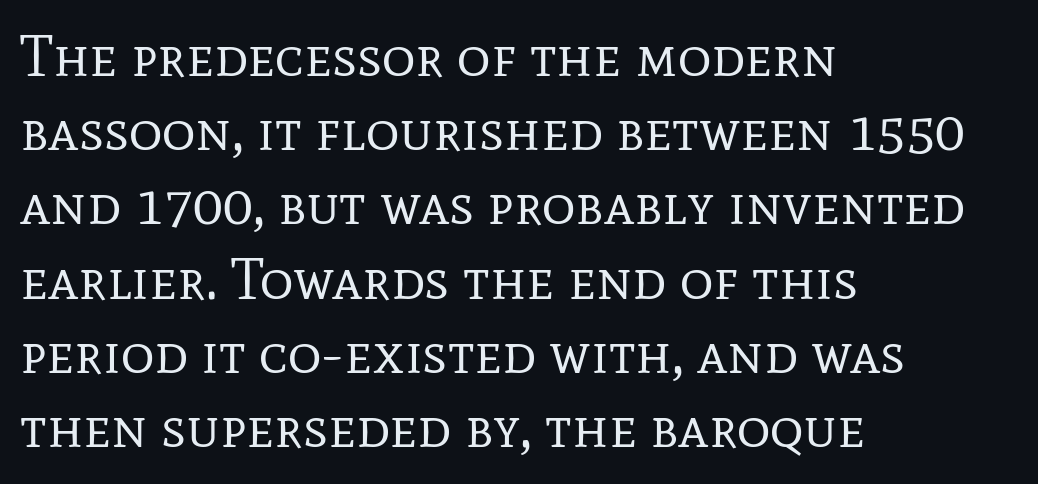
Here the designer chose a conventional face with non-uniform glyph widths. The glyphs in this specimen are seriffed. The letters sit at their default tracking, neither squeezed nor spread. Weight class: somewhere from thin through regular. Each line starts at the same left margin while the right side varies. Descenders are the only things crossing below the line.
